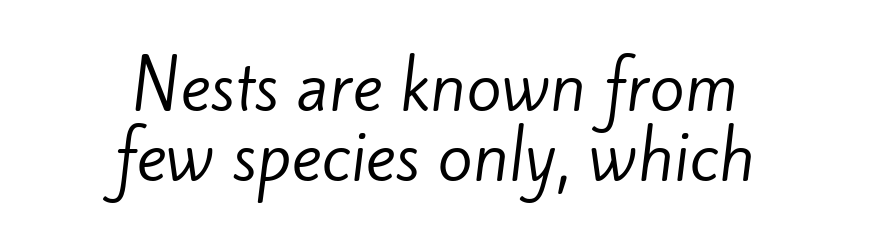
{"serif": "no", "bold": "no", "weight": "regular", "width": "normal", "stroke_contrast": "low", "x_height": "small", "monospaced": "no", "underline": "no", "align": "center", "line_spacing": "tight", "line_spacing_ratio": 1.1, "letter_spacing": "normal", "letter_spacing_em": 0.0, "glyph_px": 64}
